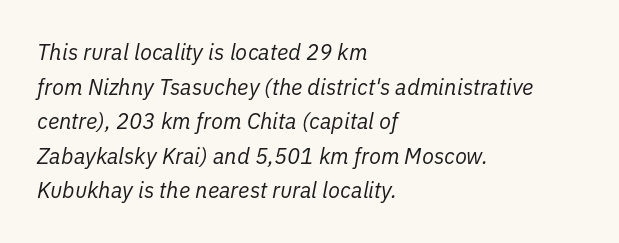
{"italic": "yes", "lean": "right", "slant_degrees": 11, "bold": "no", "underline": "no", "align": "left", "line_spacing": "normal", "line_spacing_ratio": 1.57, "letter_spacing": "normal", "letter_spacing_em": 0.0, "glyph_px": 22}
